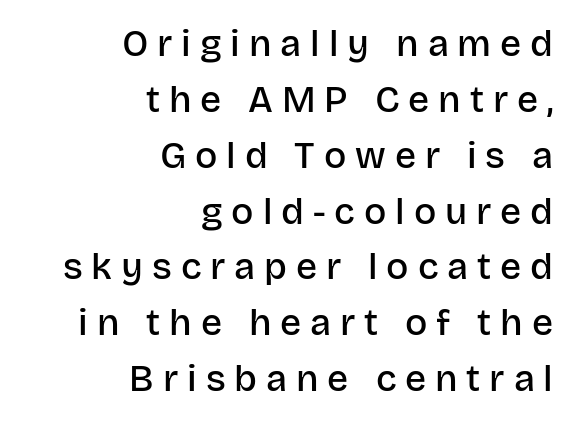
A bare baseline throughout the passage. The face used here is proportionally spaced, like ordinary book or web type. Are there feet on the stems? There aren't — it's a sans. Ascenders rise straight up at ninety degrees.
